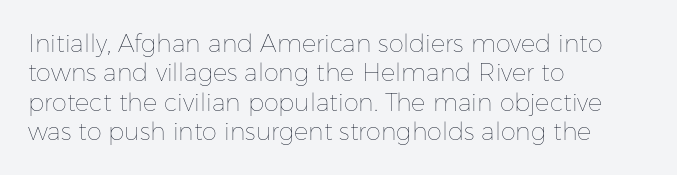
The image shows 24 px text type, upright; set left-aligned, line spacing 1.22x, normal letter spacing, not underlined.
